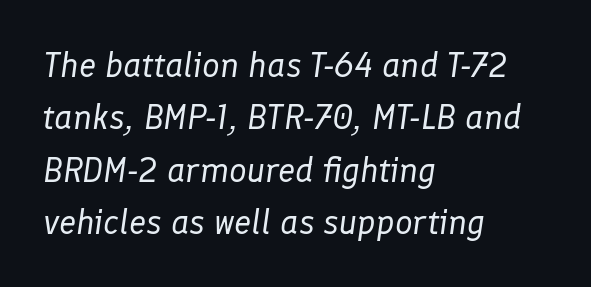
{"italic": "yes", "lean": "right", "slant_degrees": 8, "bold": "no", "weight": "regular", "width": "normal", "stroke_contrast": "low", "x_height": "medium", "monospaced": "no", "underline": "no", "align": "left", "line_spacing": "normal", "line_spacing_ratio": 1.5, "letter_spacing": "normal", "letter_spacing_em": 0.0, "glyph_px": 35}
